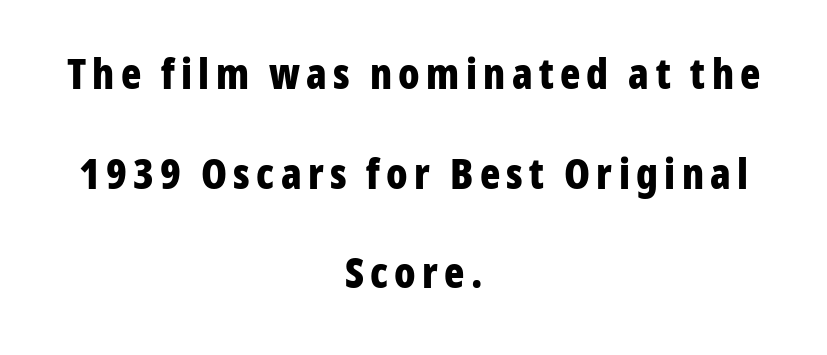
Here the designer chose a conventional face with non-uniform glyph widths. Check under the words: just untouched page. The whitespace from short lines is split evenly between both sides. Rendered with straight, roman letterforms. The type family on display is of the sans-serif kind.
